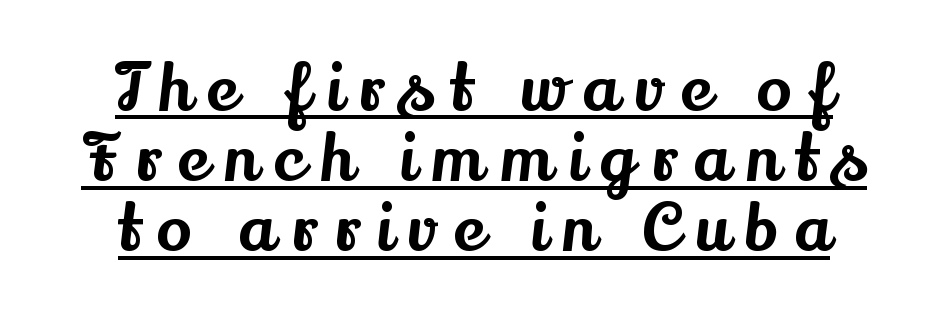
{"serif": "yes", "width": "normal", "stroke_contrast": "medium", "x_height": "small", "monospaced": "no", "underline": "yes", "align": "center", "line_spacing": "tight", "line_spacing_ratio": 1.08, "letter_spacing": "wide", "letter_spacing_em": 0.25, "glyph_px": 65}
